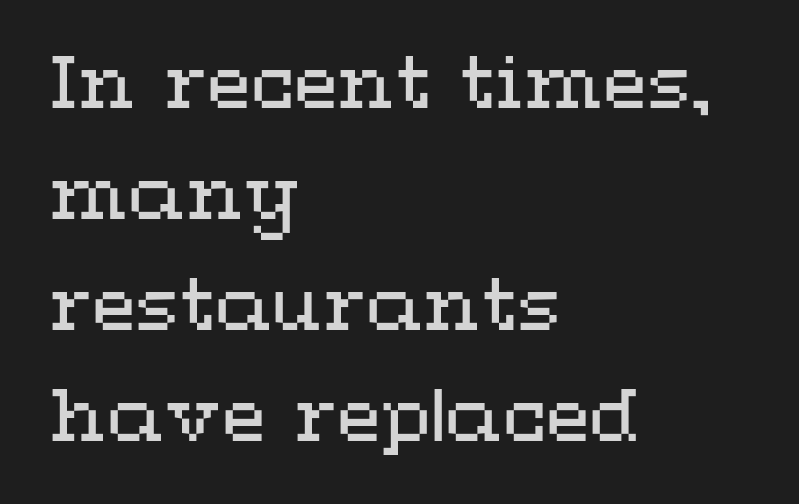
The image shows 72 px regular-weight, wide type, upright; set left-aligned, normal line spacing (1.54x), normal letter spacing, not underlined; medium stroke contrast and a medium x-height.
